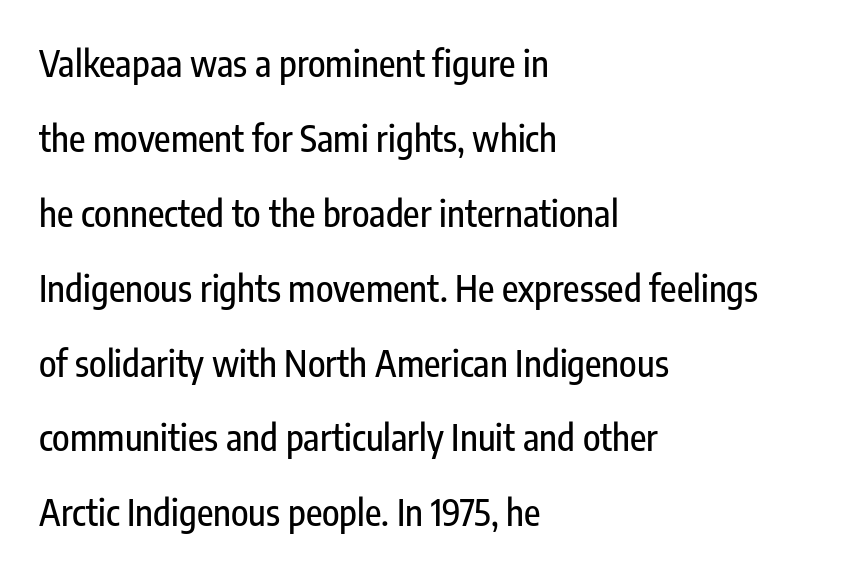
Caption: multi-line text, flush left, ragged right. Only glyphs here, with clear space below each row. Reading down the column, the eye jumps a long way to each next line. The letters stand straight up with perfectly vertical stems. These lines are composed in type without serifs.
